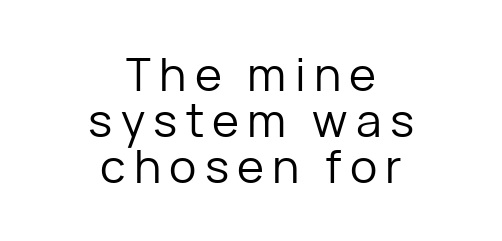
The designer went with a sans here, leaving each stem footless. Stems here are at most as thick as an everyday book face. Only glyphs here, with clear space below each row. You could not count columns in this text — the font is proportionally spaced. If you folded the block vertically in half, each line would mirror itself in length. It's the straight-up-and-down kind of type.
